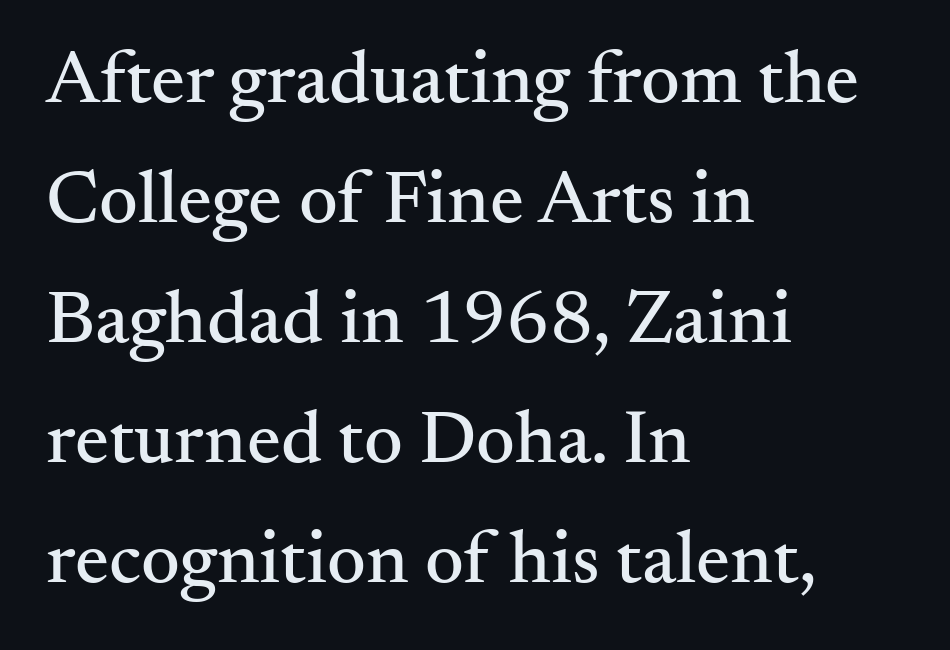
{"serif": "yes", "italic": "no", "width": "normal", "stroke_contrast": "medium", "x_height": "small", "monospaced": "no", "underline": "no", "align": "left", "line_spacing": "normal", "line_spacing_ratio": 1.58, "letter_spacing": "normal", "letter_spacing_em": 0.0, "glyph_px": 76}
